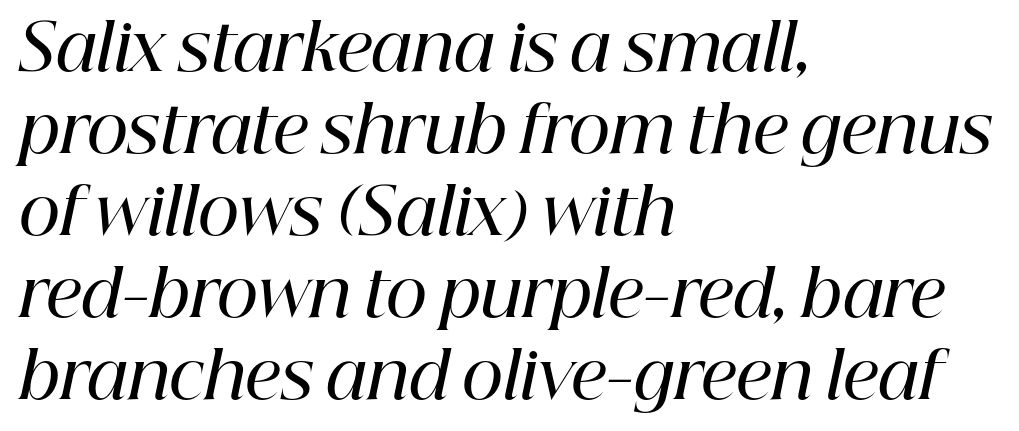
Leftover space on each line is placed entirely after the last word. Type without underlining. Characters follow at the spacing the type designer built in. A fair bit of extra ink — the face is semibold, not bold. Yep, that's italic — everything's leaning.
